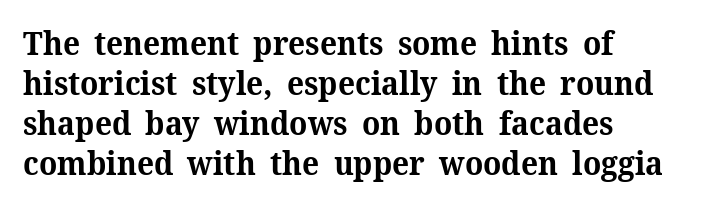
The face used here is proportionally spaced, like ordinary book or web type. These lines were composed using upright roman letters. Plain, unruled lines of type. The face used here is rendered with its standard letterfit.
